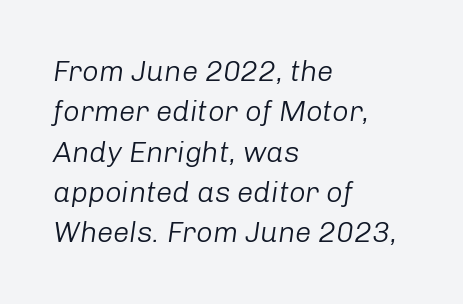
The image shows 29 px light type, italic (leaning right); set left-aligned, normal line spacing (1.39x), normal letter spacing, not underlined; low stroke contrast and a medium x-height.
